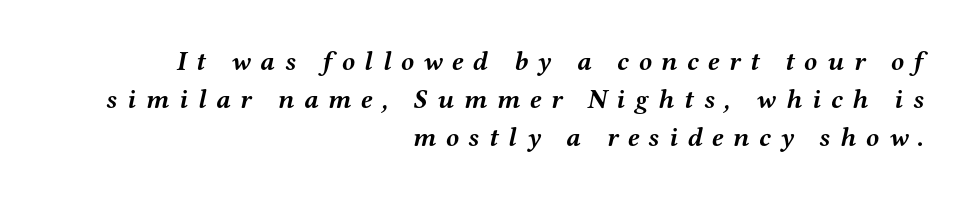
Q: Is the text bold? A: Yes.
Q: Is the text italic (slanted)? A: Yes, it leans right by about 12 degrees.
Q: Is the text underlined? A: No.
Q: How is the paragraph aligned? A: Right-aligned.
Q: Is the spacing between letters normal or unusually wide? A: Unusually wide.
Q: Is the spacing between lines tight, normal or loose? A: Normal.
